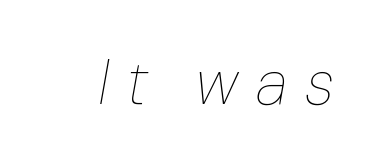
Q: Is the text bold? A: No.
Q: Is the text italic (slanted)? A: Yes, it leans right by about 10 degrees.
Q: Is the text underlined? A: No.
Q: Is the spacing between letters normal or unusually wide? A: Unusually wide.
Q: Width (condensed, normal, or wide)? A: Normal.
Q: Stroke contrast? A: Low.
Q: x-height? A: Medium.
Q: Monospaced? A: No.
